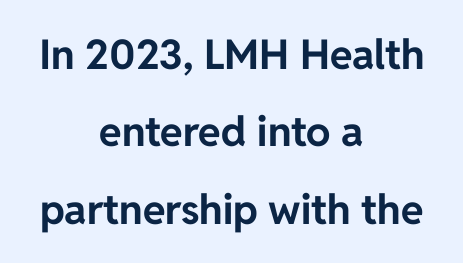
A bare baseline throughout the passage. The rendering uses natural spacing where letterforms have individual widths. A typesetter would call this zero additional tracking. The compositor balanced each line on the midline. The font is running at its bold setting. The typography opts for an upright posture over an oblique one.
